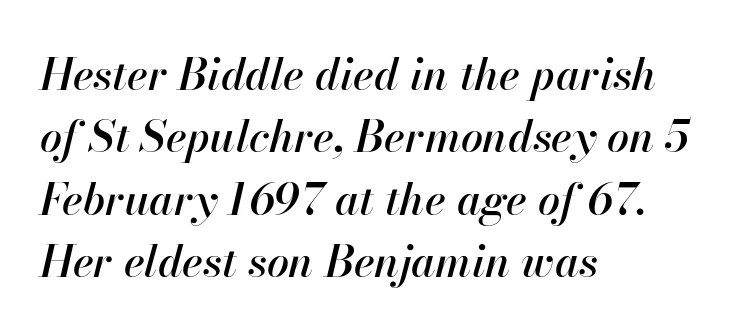
Q: Is the text italic (slanted)? A: Yes, it leans right by about 13 degrees.
Q: Is the text underlined? A: No.
Q: How is the paragraph aligned? A: Left-aligned.
Q: Is the spacing between letters normal or unusually wide? A: Normal.
Q: Is the spacing between lines tight, normal or loose? A: Normal.
Q: Width (condensed, normal, or wide)? A: Normal.
Q: Stroke contrast? A: High.
Q: x-height? A: Small.
Q: Monospaced? A: No.
